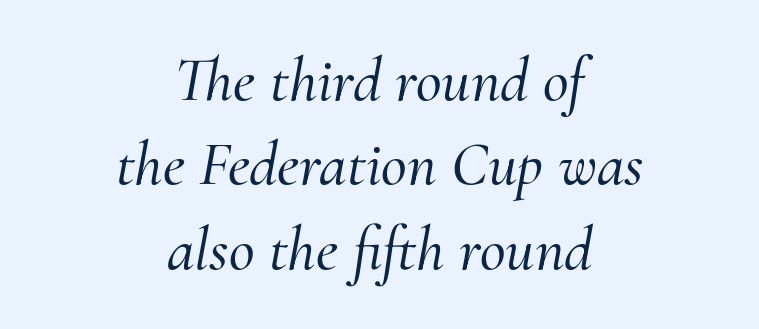
Q: Is the text italic (slanted)? A: Yes, it leans right by about 10 degrees.
Q: Is the typeface a serif or a sans-serif typeface? A: Serif.
Q: Is the text underlined? A: No.
Q: How is the paragraph aligned? A: Centered.
Q: Is the spacing between letters normal or unusually wide? A: Normal.
Q: Is the spacing between lines tight, normal or loose? A: Normal.
Q: Width (condensed, normal, or wide)? A: Normal.
Q: Stroke contrast? A: Medium.
Q: x-height? A: Small.
Q: Monospaced? A: No.
